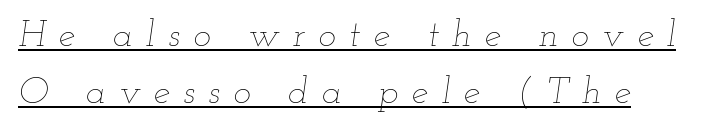
Horizontal bands of white between lines are of average thickness. The horizontal fit of the characters is loose and conspicuously gappy. These lines are rendered in a variable-pitch font. The string is rendered with underlining switched on. Weight: not bold — regular or lighter.
